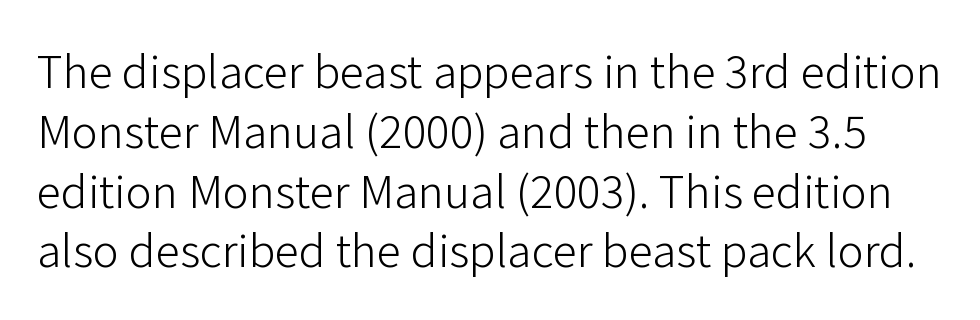
The zone under the glyphs is completely vacant. No italicization has been applied; the sample stays upright. Students, note that the glyphs here touch the page at normal intervals. These lines are rendered in a variable-pitch font. Stems here are at most as thick as an everyday book face.
